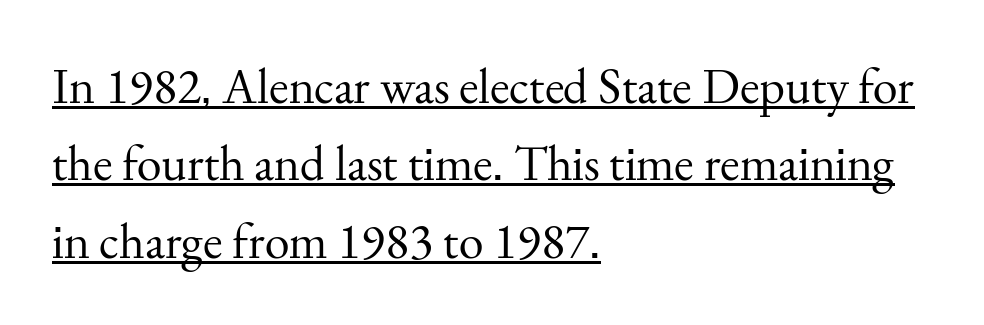
Q: Is the text bold? A: No.
Q: Is the text italic (slanted)? A: No, it is upright.
Q: Is the typeface a serif or a sans-serif typeface? A: Serif.
Q: Is the text underlined? A: Yes.
Q: How is the paragraph aligned? A: Left-aligned.
Q: Is the spacing between letters normal or unusually wide? A: Normal.
Q: Is the spacing between lines tight, normal or loose? A: Normal.
Q: Width (condensed, normal, or wide)? A: Normal.
Q: Stroke contrast? A: Medium.
Q: x-height? A: Small.
Q: Monospaced? A: No.
